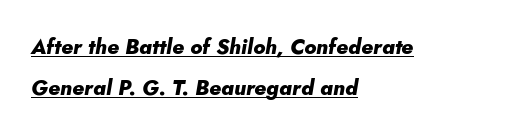
The image shows 21 px bold type, italic (leaning right); set left-aligned, loose line spacing (1.97x), normal letter spacing, underlined.
